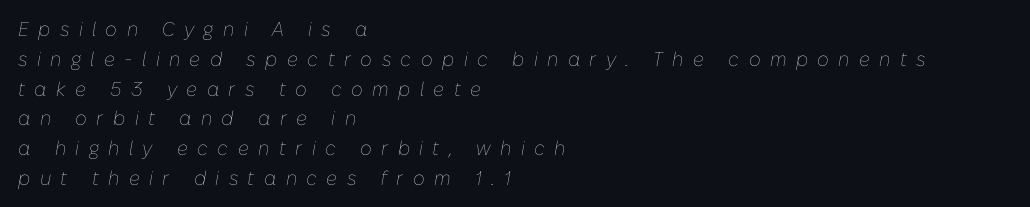
The image shows 20 px text type, italic (leaning right); set left-aligned, normal line spacing (1.49x), unusually wide letter spacing (+0.47 em), not underlined.
